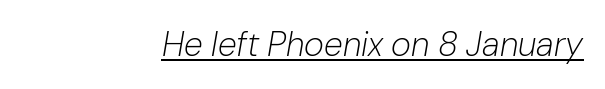
The image shows 34 px light type, italic (leaning right); set normal letter spacing, underlined; low stroke contrast and a medium x-height.
